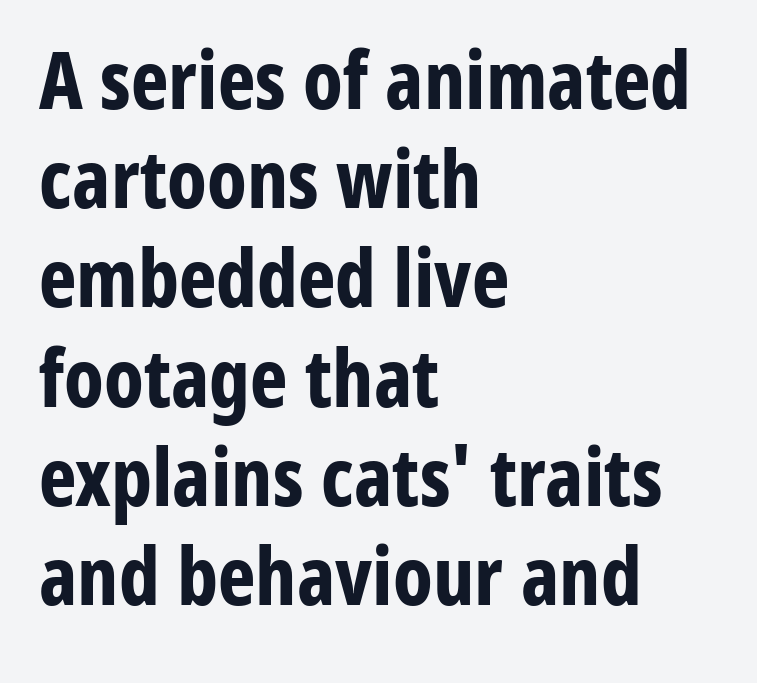
Do the characters align in a grid? No, the font is proportional. The font's upright variant was chosen for this text. If you drew a ruler down the left edge, every line would touch it. You could call the tracking neutral — neither tight nor loose. The space directly below the letters is spotless. Is this a sans? Yes — the strokes have no serifs.
